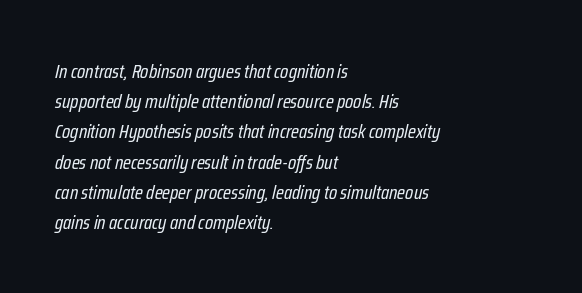
Q: Is the text bold? A: No.
Q: Is the text italic (slanted)? A: Yes, it leans right by about 12 degrees.
Q: Is the text underlined? A: No.
Q: How is the paragraph aligned? A: Left-aligned.
Q: Is the spacing between letters normal or unusually wide? A: Normal.
Q: Is the spacing between lines tight, normal or loose? A: Normal.
